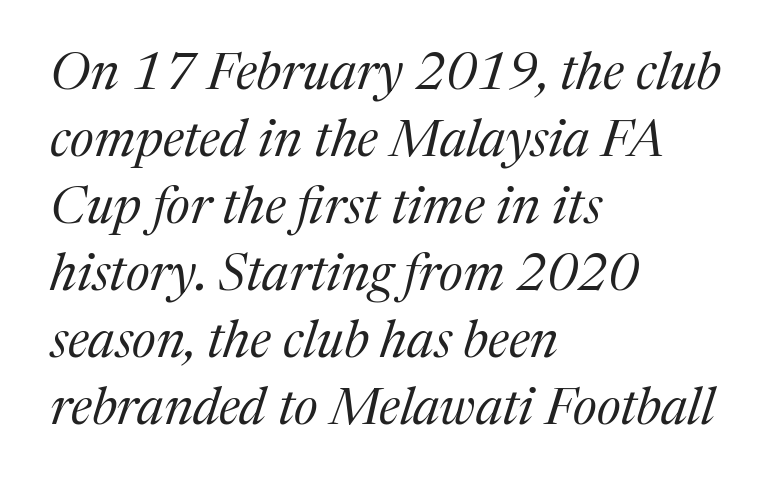
The weight would be labelled regular, book, light, or lighter still. This rendering leaves character spacing at its baseline value. Horizontal bands of white between lines are of average thickness. Visually the block forms a straight wall on the left and a jagged coastline on the right.
